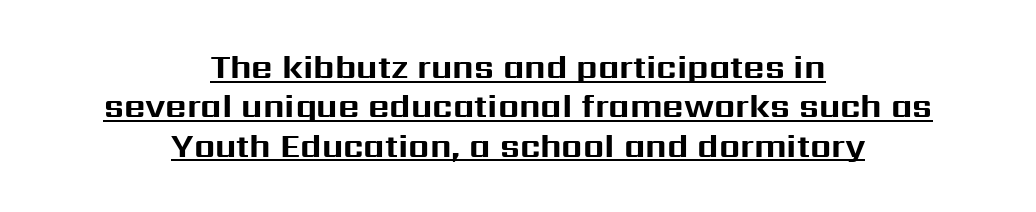
{"serif": "no", "italic": "no", "bold": "yes", "weight": "bold", "width": "normal", "stroke_contrast": "medium", "x_height": "medium", "monospaced": "no", "underline": "yes", "align": "center", "line_spacing_ratio": 1.19, "letter_spacing": "normal", "letter_spacing_em": 0.0, "glyph_px": 33}
